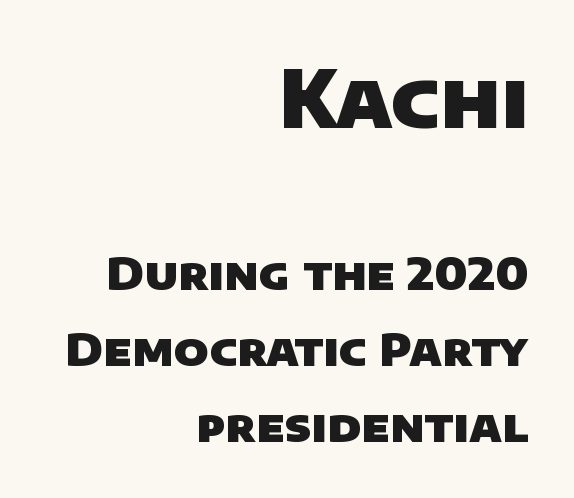
{"serif": "no", "bold": "yes", "weight": "heavy", "width": "normal", "stroke_contrast": "low", "x_height": "large", "monospaced": "no", "underline": "no", "align": "right", "line_spacing": "normal", "line_spacing_ratio": 1.69, "letter_spacing": "normal", "letter_spacing_em": 0.0, "larger_block": "first", "size_ratio": 1.76, "glyph_px": 79}
